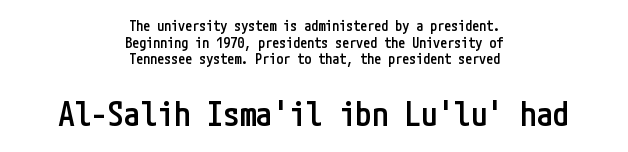
{"serif": "no", "italic": "no", "bold": "semi", "weight": "semibold", "width": "condensed", "stroke_contrast": "low", "x_height": "medium", "underline": "no", "align": "center", "line_spacing_ratio": 1.19, "letter_spacing": "normal", "letter_spacing_em": 0.0, "larger_block": "second", "size_ratio": 2.36, "glyph_px": 33}
